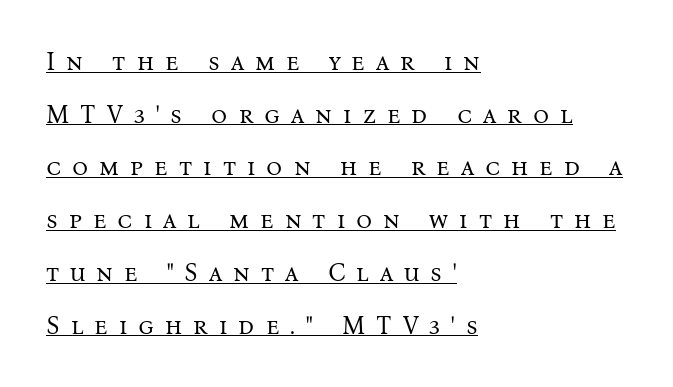
Honestly, the letter spacing is so wide it's the main thing you notice. Which margin do the lines hug? The left one — the right edge is uneven. Is there much room between lines? Yes — plenty of vertical air separates them. The sample's only ornament is a line tracing under the words. Heft: none added — not bold.
